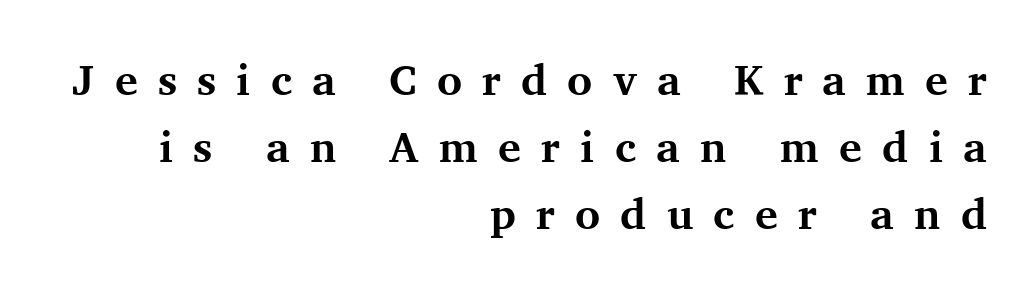
Q: Is the text bold? A: Yes.
Q: Is the text italic (slanted)? A: No, it is upright.
Q: Is the typeface a serif or a sans-serif typeface? A: Serif.
Q: Is the text underlined? A: No.
Q: How is the paragraph aligned? A: Right-aligned.
Q: Is the spacing between letters normal or unusually wide? A: Unusually wide.
Q: Is the spacing between lines tight, normal or loose? A: Normal.
Q: Width (condensed, normal, or wide)? A: Normal.
Q: Stroke contrast? A: Medium.
Q: x-height? A: Medium.
Q: Monospaced? A: No.
